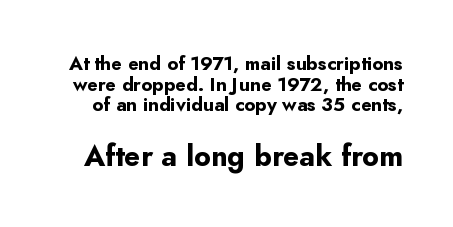
The image shows 29 px bold sans-serif type, upright; set tight line spacing (1.08x), normal letter spacing, not underlined; the second (bottom) block is 1.53x larger; low stroke contrast and a small x-height.
